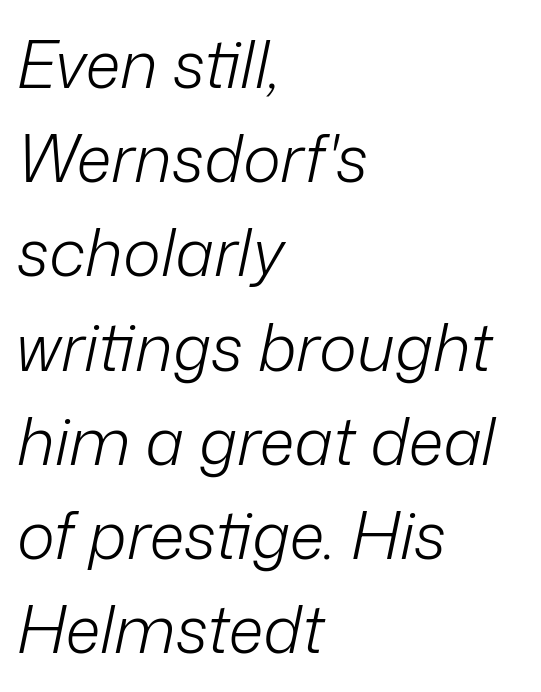
The specimen omits any rule beneath the text block's lines. Tracking value appears to be zero — textbook default spacing. The glyphs look as if they've been sheared to an angle. Is the type heavy? It reads as light-to-regular instead.
